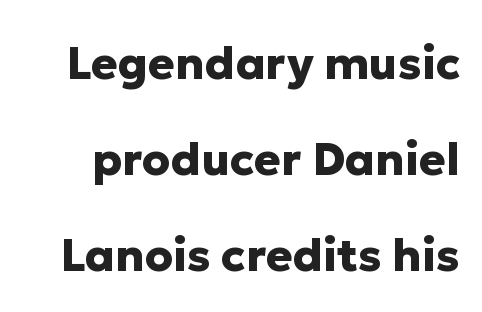
The image shows 45 px heavy sans-serif type, upright; set loose line spacing (2.13x), normal letter spacing, not underlined; low stroke contrast and a medium x-height.
